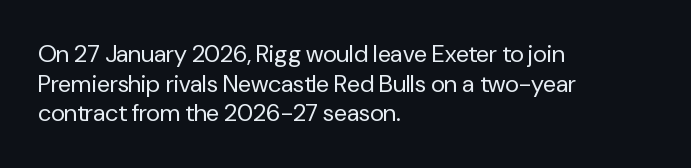
Words appear dense and cohesive because spacing is normal. Stem width sits at or under what a default text font uses. Honestly, there is no underline to notice here at all. The lettering stays uniformly vertical, giving the passage a roman look.
